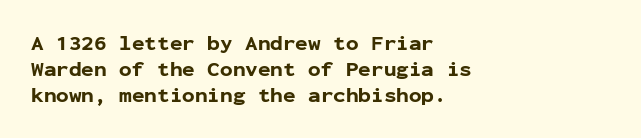
{"italic": "no", "bold": "yes", "underline": "no", "align": "left", "line_spacing_ratio": 1.24, "letter_spacing": "normal", "letter_spacing_em": 0.0, "glyph_px": 21}
